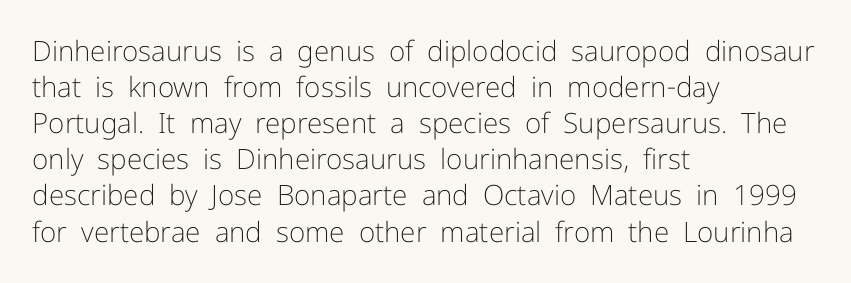
The image shows 28 px light sans-serif type, upright; set left-aligned, normal line spacing (1.29x), normal letter spacing, not underlined; low stroke contrast and a medium x-height.
